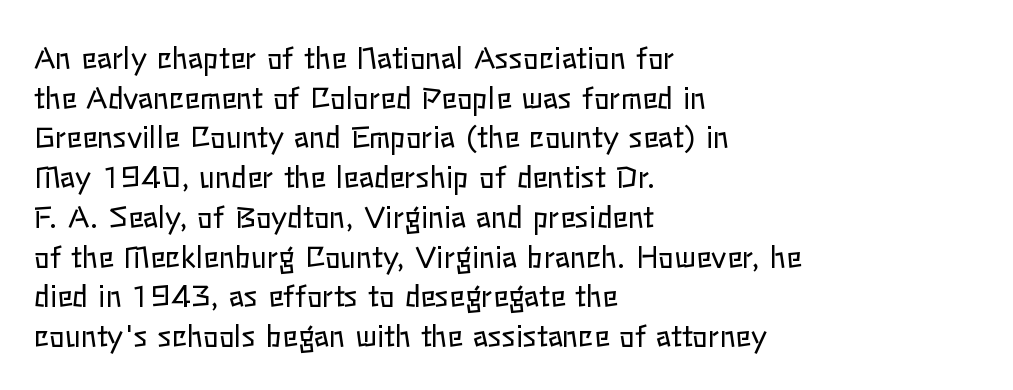
Q: Is the text bold? A: No.
Q: Is the text italic (slanted)? A: No, it is upright.
Q: Is the text underlined? A: No.
Q: How is the paragraph aligned? A: Left-aligned.
Q: Is the spacing between letters normal or unusually wide? A: Normal.
Q: Is the spacing between lines tight, normal or loose? A: Normal.
Q: Width (condensed, normal, or wide)? A: Normal.
Q: Stroke contrast? A: Low.
Q: x-height? A: Medium.
Q: Monospaced? A: No.
